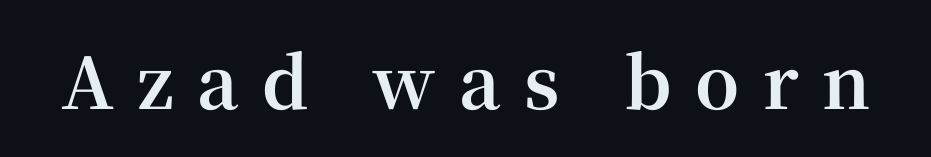
{"serif": "yes", "italic": "no", "bold": "yes", "weight": "bold", "width": "normal", "stroke_contrast": "high", "x_height": "medium", "monospaced": "no", "underline": "no", "letter_spacing": "wide", "letter_spacing_em": 0.33, "glyph_px": 71}
